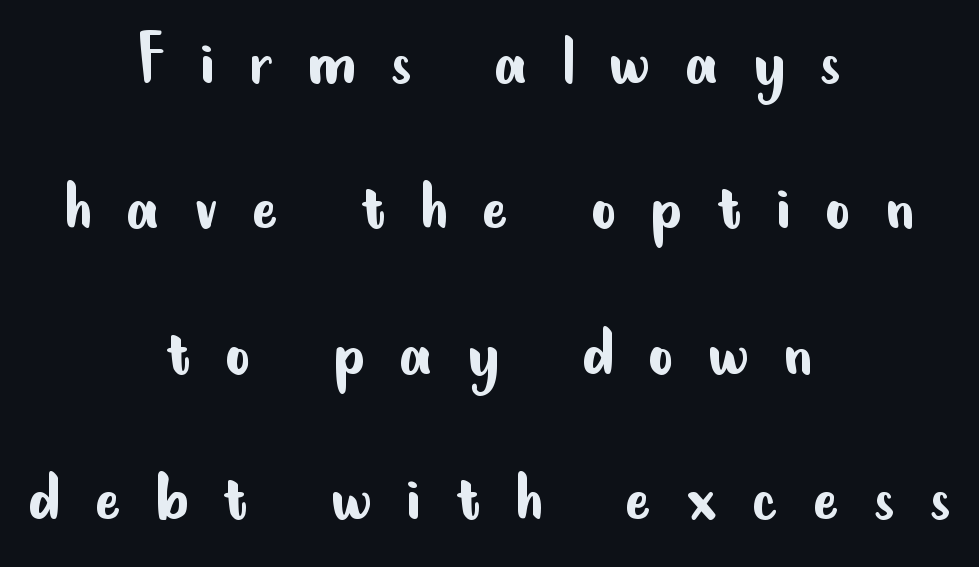
{"serif": "no", "italic": "no", "bold": "no", "weight": "regular", "width": "condensed", "stroke_contrast": "low", "x_height": "small", "monospaced": "no", "underline": "no", "align": "center", "line_spacing_ratio": 1.84, "letter_spacing": "wide", "letter_spacing_em": 0.43, "glyph_px": 79}
